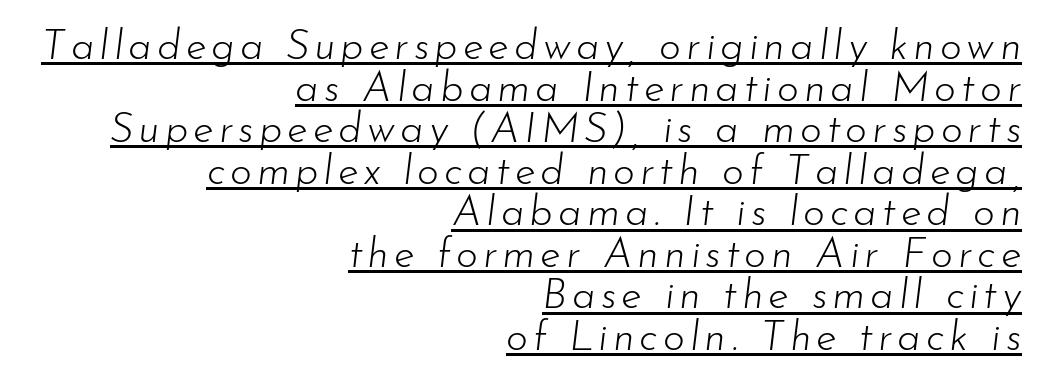
Q: Is the text bold? A: No.
Q: Is the text italic (slanted)? A: Yes, it leans right by about 7 degrees.
Q: Is the text underlined? A: Yes.
Q: How is the paragraph aligned? A: Right-aligned.
Q: Is the spacing between lines tight, normal or loose? A: Tight.
Q: Width (condensed, normal, or wide)? A: Normal.
Q: Stroke contrast? A: Low.
Q: x-height? A: Small.
Q: Monospaced? A: No.
